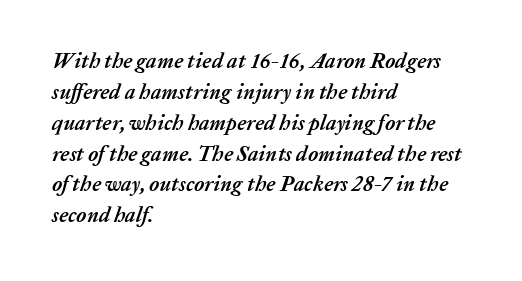
A full-strength bold gives these letters their thick strokes. The font's italic variant was chosen for this text. A typesetter would call this leading conventional body-copy spacing. Has an underline been added? It has not.
